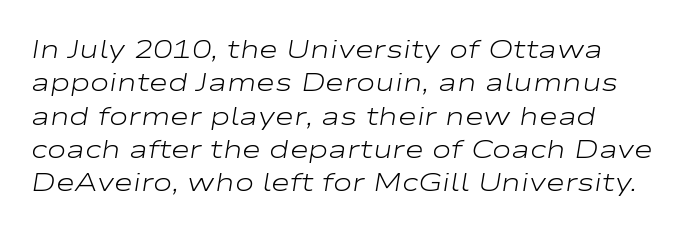
The image shows 26 px text type, italic (leaning right); set left-aligned, normal line spacing (1.28x), normal letter spacing, not underlined.
